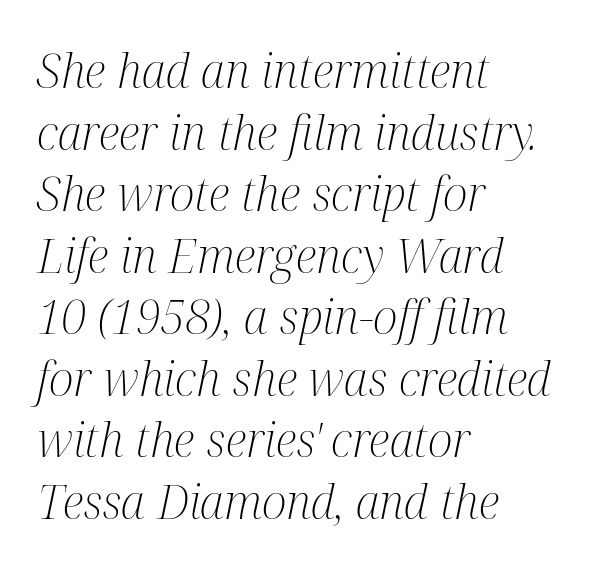
{"serif": "yes", "italic": "yes", "lean": "right", "slant_degrees": 12, "bold": "no", "weight": "light", "width": "condensed", "stroke_contrast": "medium", "x_height": "medium", "monospaced": "no", "underline": "no", "align": "left", "line_spacing": "normal", "line_spacing_ratio": 1.31, "letter_spacing": "normal", "letter_spacing_em": 0.0, "glyph_px": 47}
